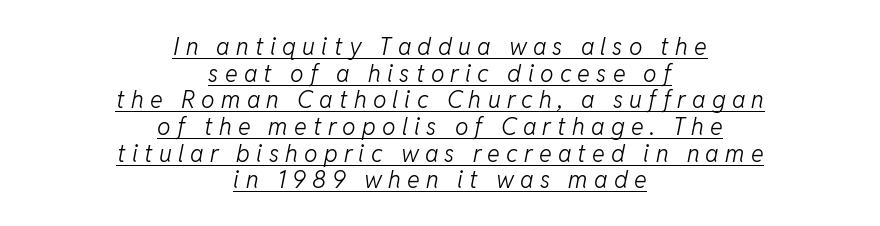
The tracking reads as deliberately expanded to a designer's eye. A typographer would call this underscored text. Compared with a typical body face, this is equally light or lighter still. Reading down the column, the eye jumps only a short way to each next line.
